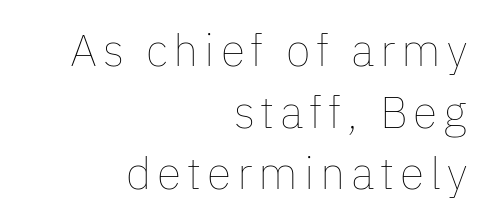
Descenders are the only things crossing below the line. This sample is right-justified, so line beginnings fall wherever the words allow. A typesetter would call this proportional, since set widths differ per character. In terms of posture, this sample is upright. Does the leading feel generous? No, just average. Stroke thickness stays within the range of a standard reading face or lighter.
